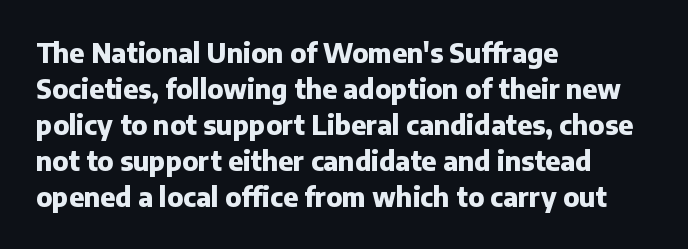
The image shows 26 px bold type, upright; set left-aligned, normal line spacing (1.38x), normal letter spacing, not underlined.
